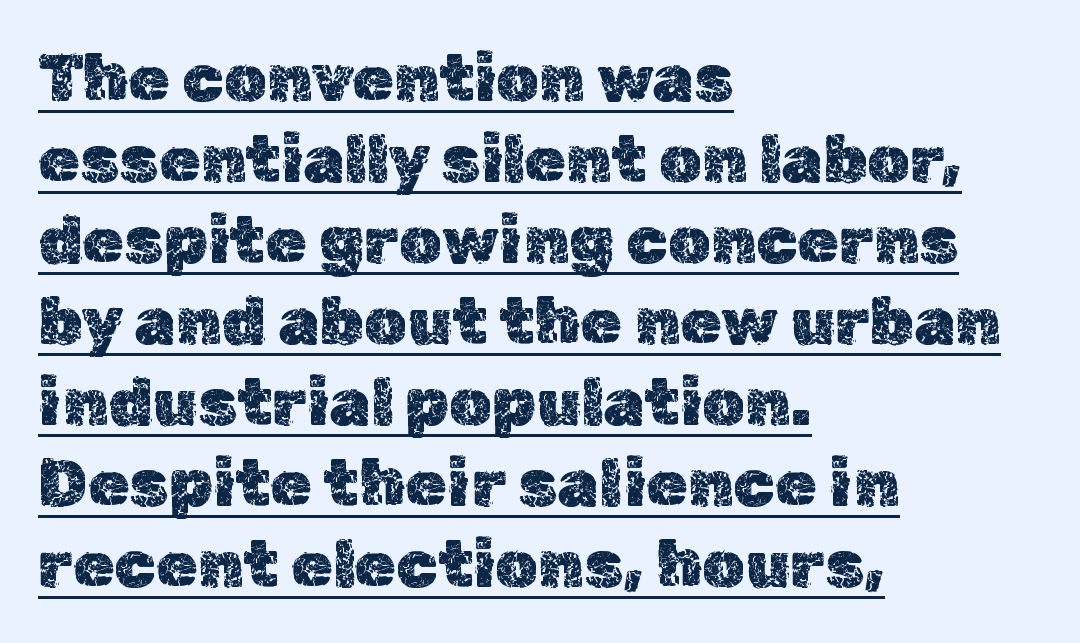
Caption: standard tracking, unaltered. Teacher's note: observe the even left margin — that is flush-left alignment. The glyphs are accompanied by a horizontal stroke just below them. Does the lettering tilt? It doesn't — this is upright. Each letter keeps its own natural width here, so spacing adapts to shape.
